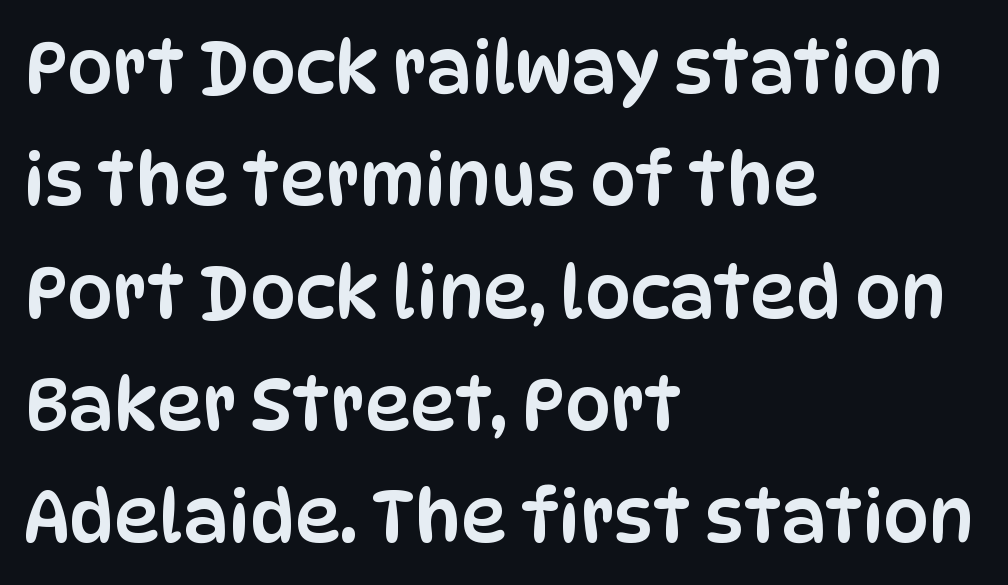
{"serif": "no", "italic": "no", "width": "condensed", "stroke_contrast": "low", "x_height": "large", "monospaced": "no", "underline": "no", "align": "left", "line_spacing": "normal", "line_spacing_ratio": 1.56, "letter_spacing": "normal", "letter_spacing_em": 0.0, "glyph_px": 72}
